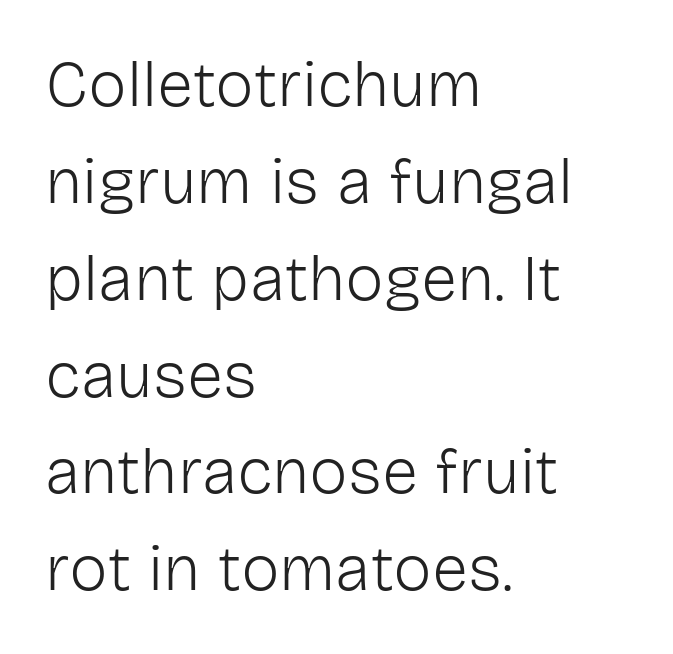
Q: Is the text bold? A: No.
Q: Is the text italic (slanted)? A: No, it is upright.
Q: Is the typeface a serif or a sans-serif typeface? A: Sans-serif.
Q: Is the text underlined? A: No.
Q: How is the paragraph aligned? A: Left-aligned.
Q: Is the spacing between letters normal or unusually wide? A: Normal.
Q: Is the spacing between lines tight, normal or loose? A: Normal.
Q: Width (condensed, normal, or wide)? A: Normal.
Q: Stroke contrast? A: Low.
Q: x-height? A: Medium.
Q: Monospaced? A: No.
